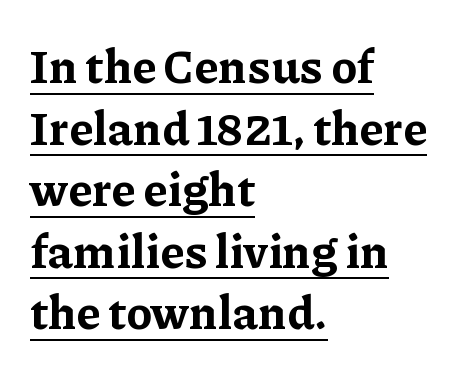
The face used here is rendered with its standard letterfit. What kind of face is this? One with serifs. Honestly, the underline is the first thing you notice here. You could not count columns in this text — the font is proportionally spaced. Compared with an ordinary text face, these strokes are far heavier — a full bold. The passage shown stacks its lines at a standard gap.
